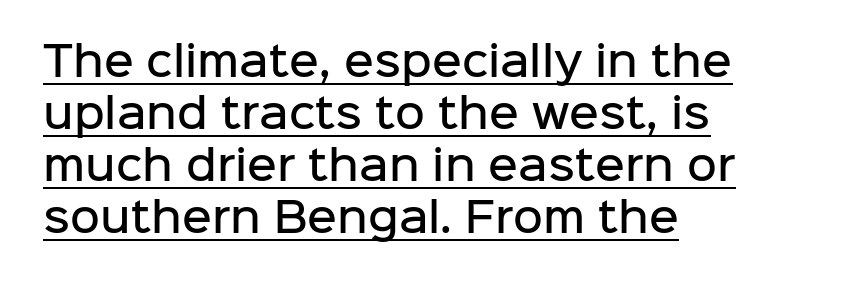
Teacher's note: observe the even left margin — that is flush-left alignment. Rendered with straight, roman letterforms. As a designer I'd log this as weight 600, semibold. The passage shown stacks its lines at a standard gap.
